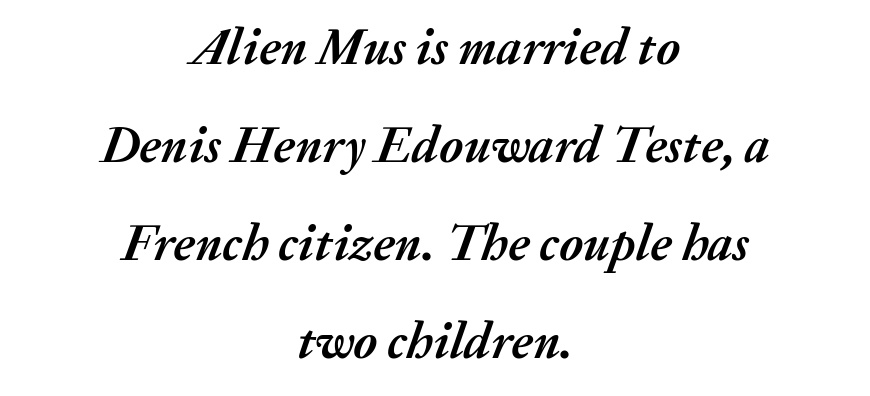
Q: Is the text bold? A: Yes.
Q: Is the text italic (slanted)? A: Yes, it leans right by about 20 degrees.
Q: Is the text underlined? A: No.
Q: How is the paragraph aligned? A: Centered.
Q: Is the spacing between letters normal or unusually wide? A: Normal.
Q: Is the spacing between lines tight, normal or loose? A: Loose.
Q: Width (condensed, normal, or wide)? A: Normal.
Q: Stroke contrast? A: Medium.
Q: x-height? A: Medium.
Q: Monospaced? A: No.
